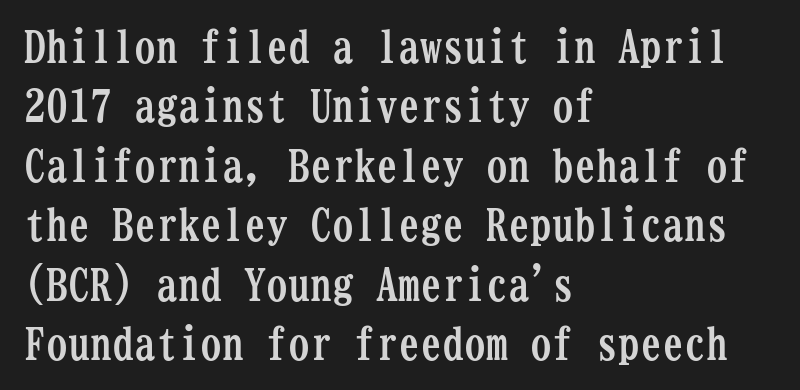
The image shows 44 px semibold, condensed serif type, upright, monospaced; set left-aligned, normal line spacing (1.35x), normal letter spacing, not underlined; low stroke contrast and a medium x-height.
